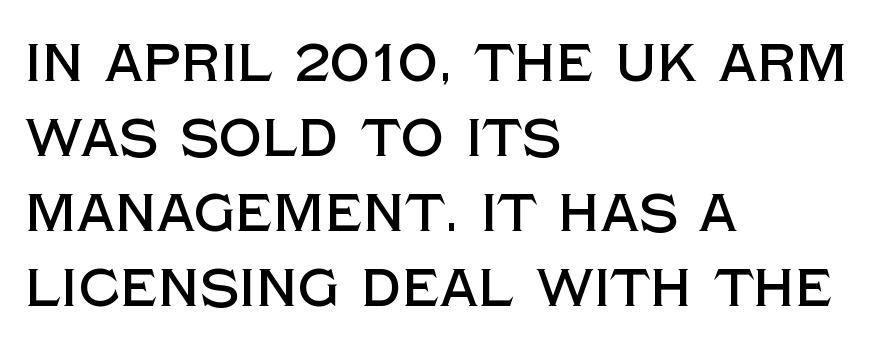
Q: Is the text italic (slanted)? A: No, it is upright.
Q: Is the typeface a serif or a sans-serif typeface? A: Sans-serif.
Q: Is the text underlined? A: No.
Q: How is the paragraph aligned? A: Left-aligned.
Q: Is the spacing between letters normal or unusually wide? A: Normal.
Q: Is the spacing between lines tight, normal or loose? A: Normal.
Q: Width (condensed, normal, or wide)? A: Normal.
Q: x-height? A: Large.
Q: Monospaced? A: No.
